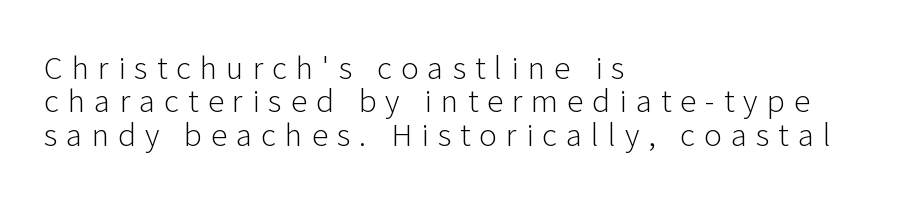
Q: Is the text bold? A: No.
Q: Is the text italic (slanted)? A: No, it is upright.
Q: Is the typeface a serif or a sans-serif typeface? A: Sans-serif.
Q: Is the text underlined? A: No.
Q: How is the paragraph aligned? A: Left-aligned.
Q: Is the spacing between letters normal or unusually wide? A: Unusually wide.
Q: Is the spacing between lines tight, normal or loose? A: Tight.
Q: Width (condensed, normal, or wide)? A: Normal.
Q: Stroke contrast? A: Low.
Q: x-height? A: Medium.
Q: Monospaced? A: No.
